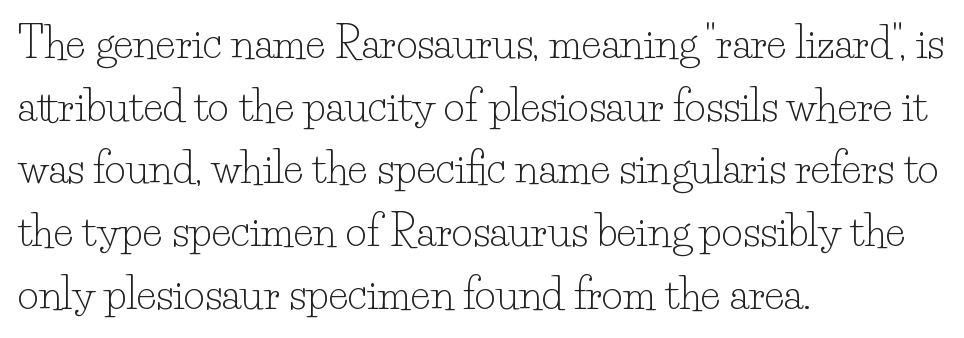
Default kerning and tracking; the words read as compact shapes. Weight: not bold — regular or lighter. This is roman type, the default non-slanted kind. Casual observation: everything's shoved over to the left. Baseline-to-baseline distance is the conventional proportion of letter height.
